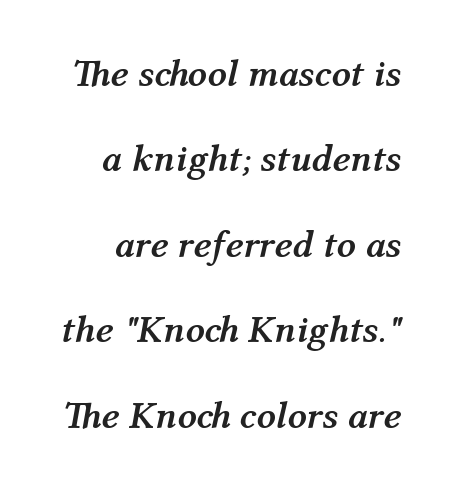
{"italic": "yes", "lean": "right", "slant_degrees": 12, "bold": "yes", "weight": "semibold", "width": "normal", "stroke_contrast": "medium", "x_height": "medium", "monospaced": "no", "underline": "no", "line_spacing": "loose", "line_spacing_ratio": 2.25, "letter_spacing": "normal", "letter_spacing_em": 0.0, "glyph_px": 38}
